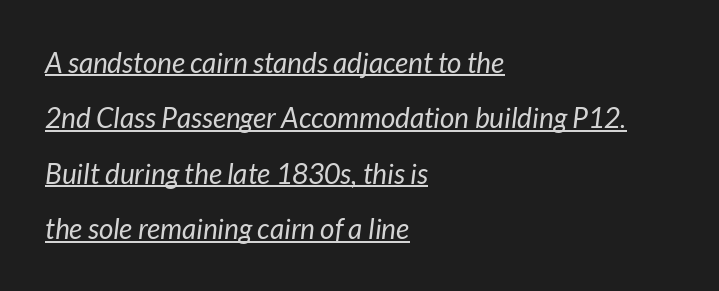
A typesetter would mark this as italic. Descenders here cross a horizontal rule under the line. This block would shrink considerably if given ordinary leading; it's expanded now. Character widths vary here, with narrow letters taking less room than wide ones. Counters stay open thanks to moderate or lighter strokes. This sample uses plain, unmodified letter spacing.
